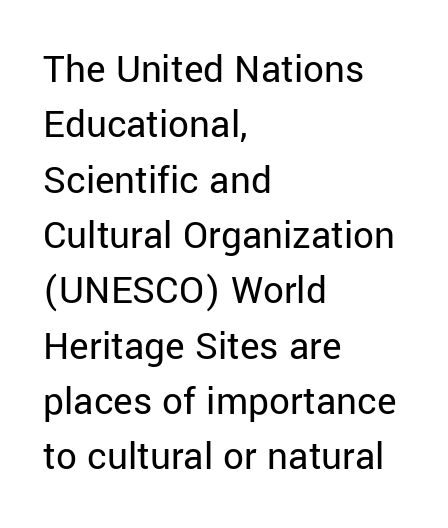
{"serif": "no", "italic": "no", "bold": "no", "weight": "regular", "width": "normal", "stroke_contrast": "low", "x_height": "medium", "monospaced": "no", "underline": "no", "align": "left", "line_spacing": "normal", "line_spacing_ratio": 1.35, "letter_spacing": "normal", "letter_spacing_em": 0.0, "glyph_px": 41}
